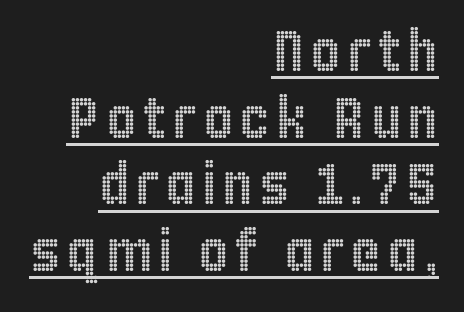
{"italic": "no", "width": "condensed", "x_height": "large", "monospaced": "no", "underline": "yes", "align": "right", "line_spacing": "tight", "line_spacing_ratio": 1.15, "glyph_px": 58}
